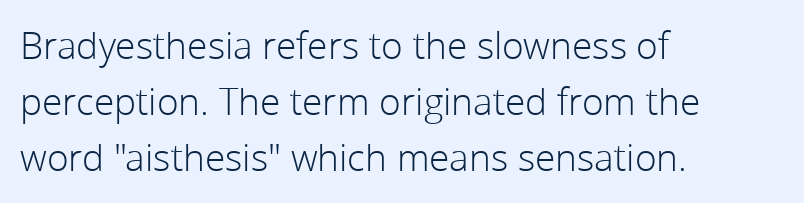
The image shows 37 px light sans-serif type, upright; set left-aligned, normal line spacing (1.52x), normal letter spacing, not underlined; low stroke contrast and a medium x-height.
